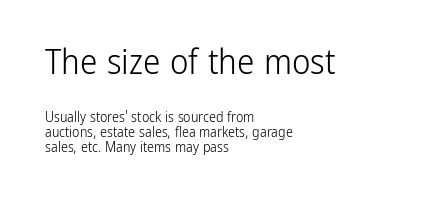
{"serif": "no", "italic": "no", "bold": "no", "weight": "light", "width": "condensed", "stroke_contrast": "low", "x_height": "medium", "monospaced": "no", "underline": "no", "align": "left", "line_spacing": "tight", "line_spacing_ratio": 1.07, "letter_spacing": "normal", "letter_spacing_em": 0.0, "larger_block": "first", "size_ratio": 2.5, "glyph_px": 35}
